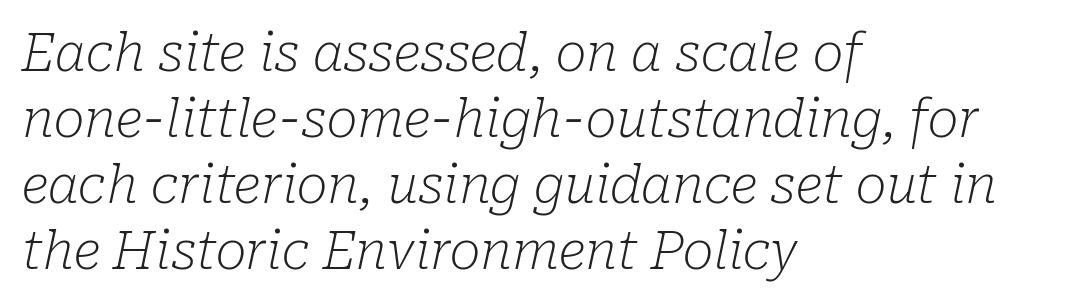
The image shows 52 px light serif type, italic (leaning right); set left-aligned, normal line spacing (1.27x), normal letter spacing, not underlined; low stroke contrast and a medium x-height.
